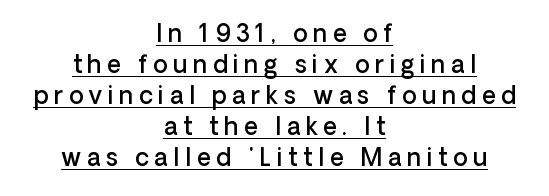
One glance says typical: line gaps are just what's usual. These lines are centered, leaving both edges ragged. Summary of weight: moderately heavy, a semibold. This is underlined copy, the kind a proofreader might mark for attention. The face used here is rendered with a markedly widened letterfit.
